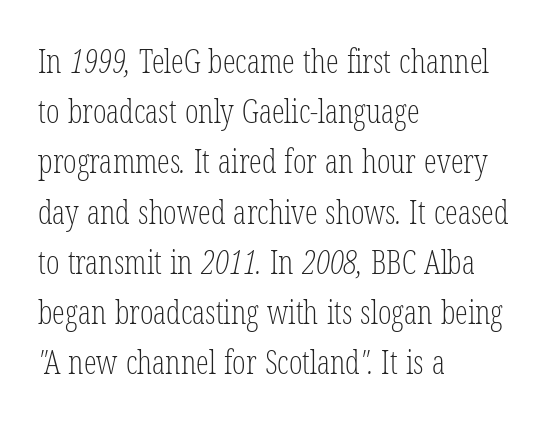
Q: Is the text bold? A: No.
Q: Is the typeface a serif or a sans-serif typeface? A: Serif.
Q: Is the text underlined? A: No.
Q: How is the paragraph aligned? A: Left-aligned.
Q: Is the spacing between letters normal or unusually wide? A: Normal.
Q: Is the spacing between lines tight, normal or loose? A: Normal.
Q: Width (condensed, normal, or wide)? A: Condensed.
Q: Stroke contrast? A: Low.
Q: x-height? A: Medium.
Q: Monospaced? A: No.
